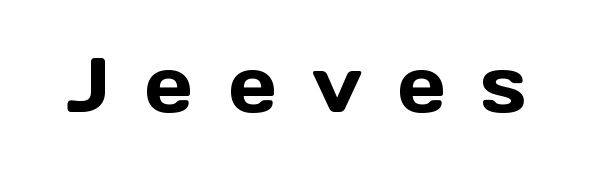
{"serif": "no", "italic": "no", "width": "normal", "x_height": "medium", "monospaced": "no", "underline": "no", "letter_spacing": "wide", "letter_spacing_em": 0.47, "glyph_px": 76}
